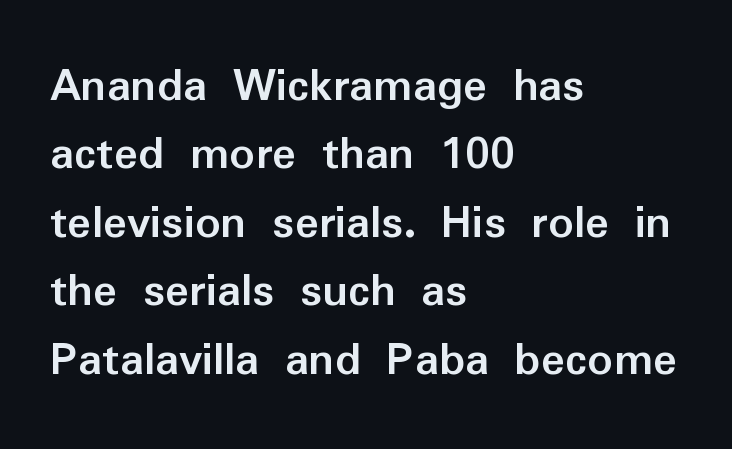
{"serif": "no", "italic": "no", "bold": "yes", "weight": "semibold", "width": "normal", "stroke_contrast": "low", "x_height": "medium", "monospaced": "no", "underline": "no", "align": "left", "line_spacing": "normal", "line_spacing_ratio": 1.37, "letter_spacing": "normal", "letter_spacing_em": 0.0, "glyph_px": 50}
